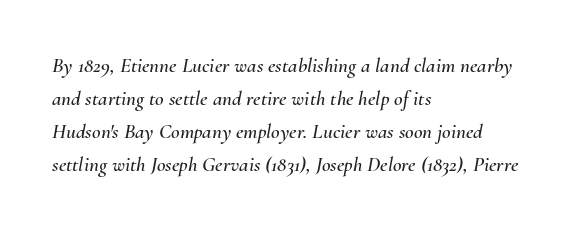
Q: Is the text italic (slanted)? A: Yes, it leans right by about 10 degrees.
Q: Is the text underlined? A: No.
Q: How is the paragraph aligned? A: Left-aligned.
Q: Is the spacing between letters normal or unusually wide? A: Normal.
Q: Is the spacing between lines tight, normal or loose? A: Normal.
